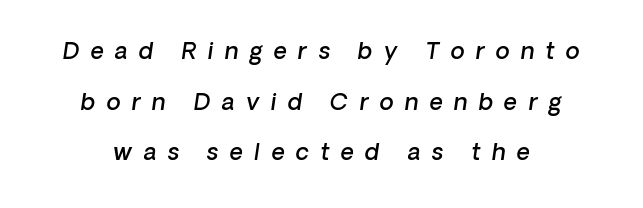
What stands out about the letter spacing? Its width — letters are far apart. A typesetter would mark this as italic. Descenders hang freely into open space. Whoever set this chose breathing room over compactness in the vertical rhythm. Moderately thickened strokes mark this as semibold type.
